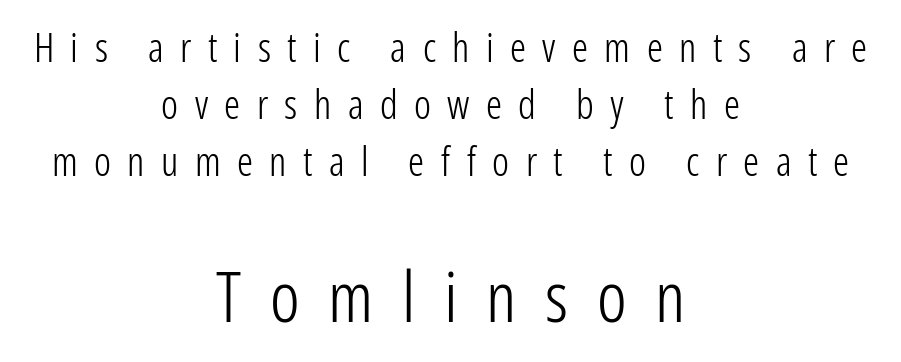
The image shows 70 px light, condensed sans-serif type, upright; set centered, normal line spacing (1.43x), unusually wide letter spacing (+0.41 em), not underlined; the second (bottom) block is 1.75x larger; low stroke contrast and a medium x-height.
